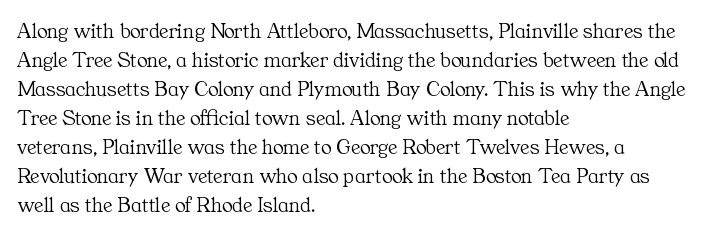
Q: Is the text bold? A: No.
Q: Is the text italic (slanted)? A: No, it is upright.
Q: Is the text underlined? A: No.
Q: How is the paragraph aligned? A: Left-aligned.
Q: Is the spacing between letters normal or unusually wide? A: Normal.
Q: Is the spacing between lines tight, normal or loose? A: Normal.
